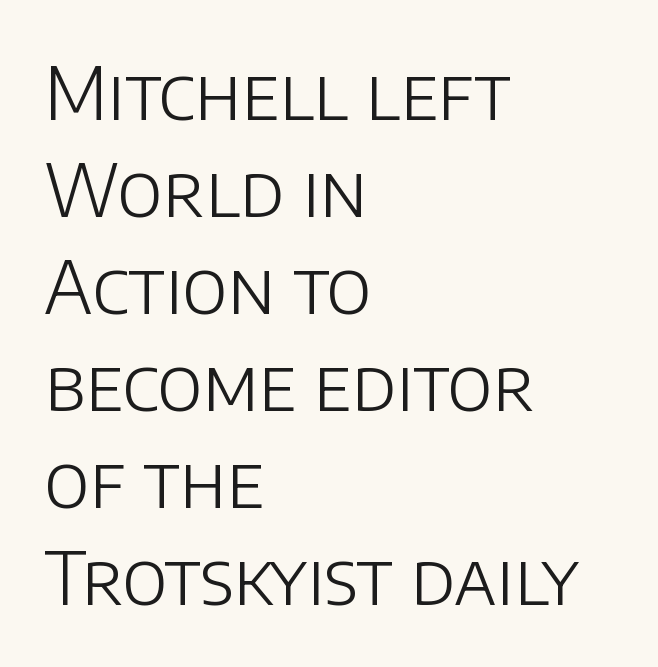
{"serif": "no", "italic": "no", "bold": "no", "weight": "light", "width": "normal", "stroke_contrast": "low", "x_height": "large", "monospaced": "no", "underline": "no", "align": "left", "line_spacing": "normal", "line_spacing_ratio": 1.33, "letter_spacing": "normal", "letter_spacing_em": 0.0, "glyph_px": 73}
